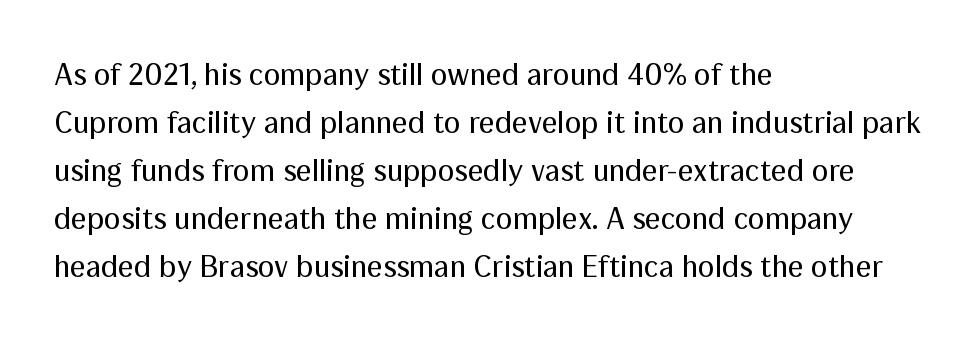
Alignment: flush left. Varying glyph widths throughout — classic text-font behaviour. Ink coverage per letter is moderate at most. Type style note: lacks serifs. This rendering leaves character spacing at its baseline value. Upright lettering throughout.
